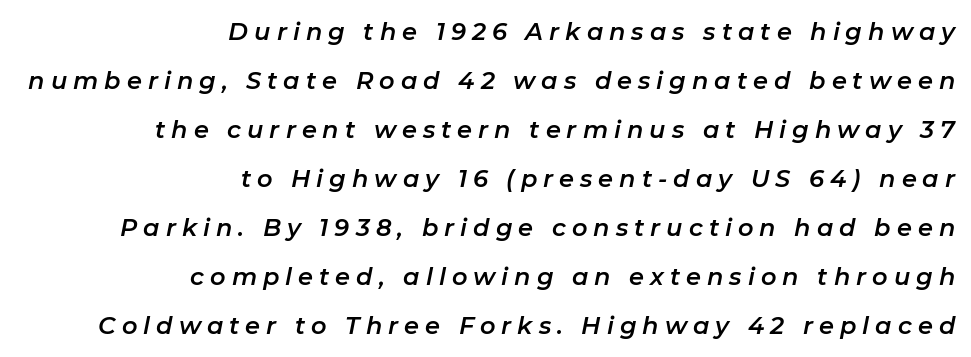
Posture: slanted. Quick note: underline off. How are the letters spaced? Widely, with obvious added tracking. Honestly, the rows look like they've been pulled way apart. Which margin do the lines hug? The right one — the left edge is uneven.
